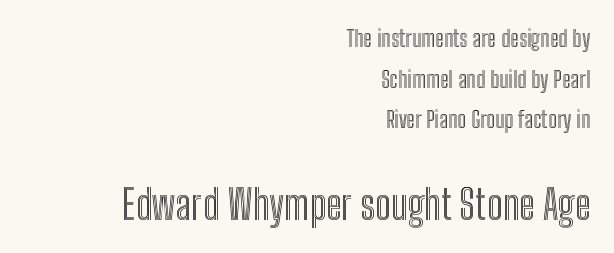
{"italic": "no", "width": "condensed", "x_height": "medium", "monospaced": "no", "underline": "no", "align": "right", "line_spacing_ratio": 1.77, "letter_spacing": "normal", "letter_spacing_em": 0.0, "larger_block": "second", "size_ratio": 1.78, "glyph_px": 41}
